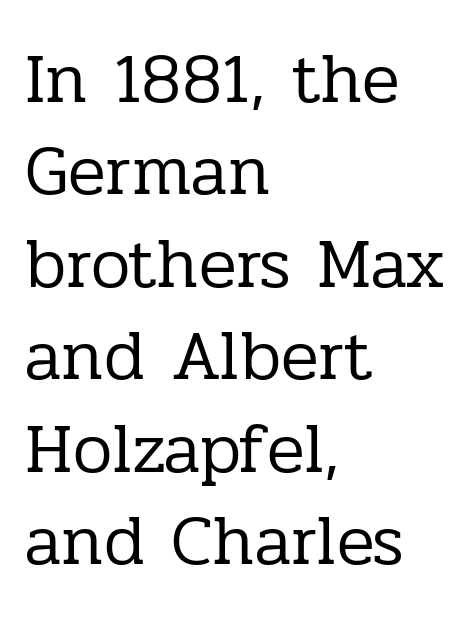
Q: Is the text bold? A: No.
Q: Is the text italic (slanted)? A: No, it is upright.
Q: Is the typeface a serif or a sans-serif typeface? A: Serif.
Q: Is the text underlined? A: No.
Q: How is the paragraph aligned? A: Left-aligned.
Q: Is the spacing between letters normal or unusually wide? A: Normal.
Q: Is the spacing between lines tight, normal or loose? A: Normal.
Q: Width (condensed, normal, or wide)? A: Normal.
Q: Stroke contrast? A: Low.
Q: x-height? A: Medium.
Q: Monospaced? A: No.
